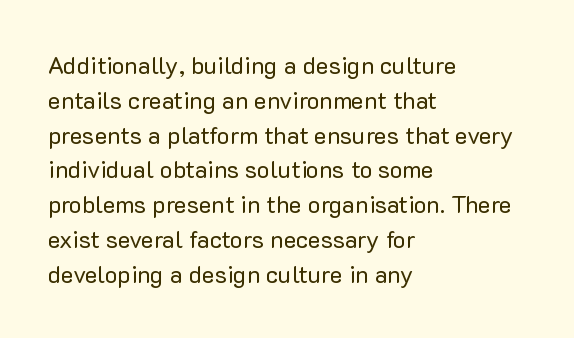
Summary of weight: not heavy and not bold. The passage shown stacks its lines at a standard gap. Upright lettering throughout. Tracking value appears to be zero — textbook default spacing.
